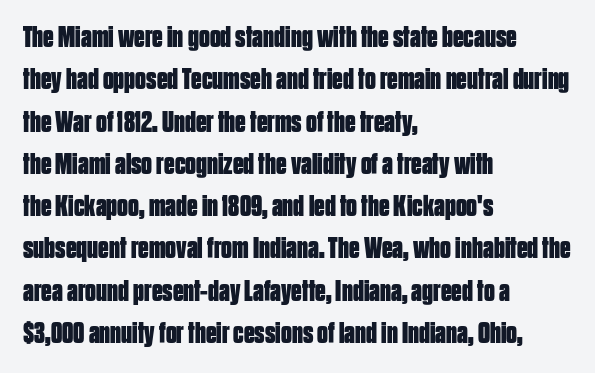
Q: Is the text bold? A: Yes.
Q: Is the text italic (slanted)? A: No, it is upright.
Q: Is the typeface a serif or a sans-serif typeface? A: Sans-serif.
Q: Is the text underlined? A: No.
Q: How is the paragraph aligned? A: Left-aligned.
Q: Is the spacing between letters normal or unusually wide? A: Normal.
Q: Is the spacing between lines tight, normal or loose? A: Normal.
Q: Width (condensed, normal, or wide)? A: Condensed.
Q: Stroke contrast? A: Low.
Q: x-height? A: Large.
Q: Monospaced? A: No.
